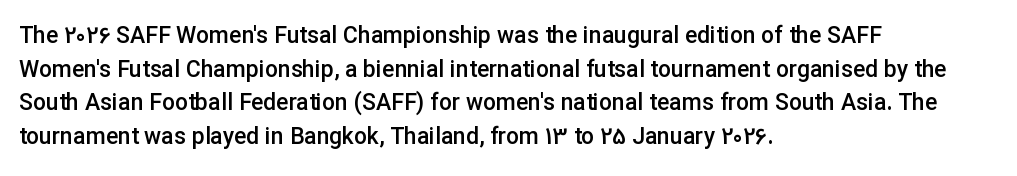
Q: Is the text bold? A: Semi-bold.
Q: Is the text italic (slanted)? A: No, it is upright.
Q: Is the text underlined? A: No.
Q: How is the paragraph aligned? A: Left-aligned.
Q: Is the spacing between letters normal or unusually wide? A: Normal.
Q: Is the spacing between lines tight, normal or loose? A: Normal.
